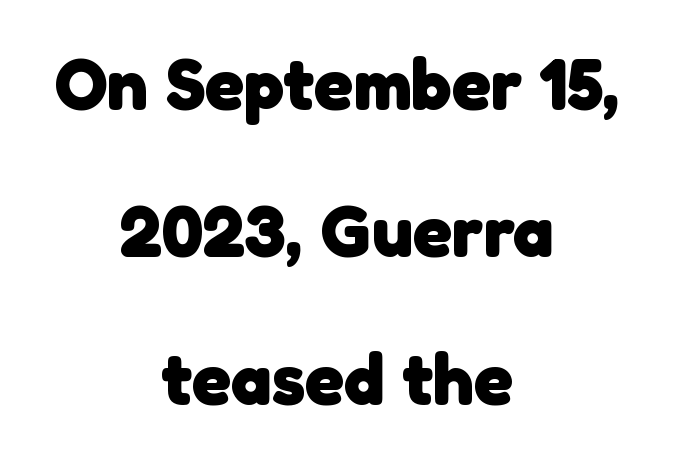
The image shows 73 px heavy sans-serif type; set centered, loose line spacing (2.02x), normal letter spacing, not underlined; low stroke contrast and a medium x-height.
